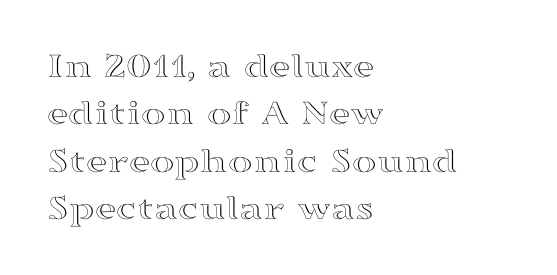
Q: Is the text italic (slanted)? A: No, it is upright.
Q: Is the text underlined? A: No.
Q: How is the paragraph aligned? A: Left-aligned.
Q: Is the spacing between letters normal or unusually wide? A: Normal.
Q: Is the spacing between lines tight, normal or loose? A: Normal.
Q: Width (condensed, normal, or wide)? A: Wide.
Q: x-height? A: Medium.
Q: Monospaced? A: No.
